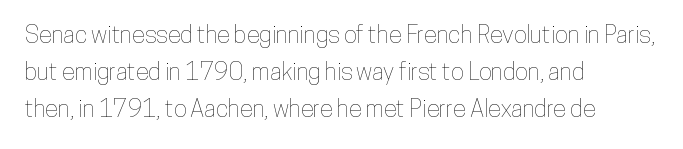
{"italic": "no", "underline": "no", "align": "left", "line_spacing": "normal", "line_spacing_ratio": 1.55, "letter_spacing": "normal", "letter_spacing_em": 0.0, "glyph_px": 24}
